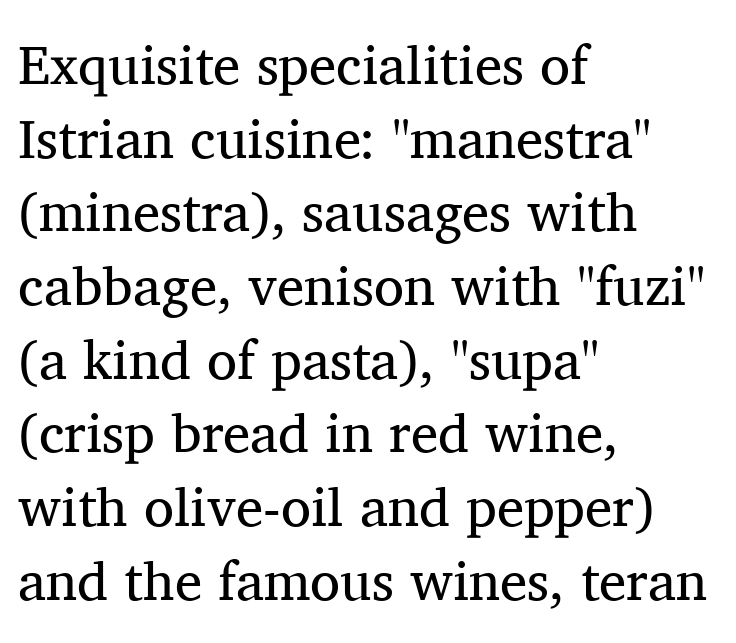
Tall strokes in this sample are plumb rather than angled. The characters are drawn with everyday or finer stroke widths. Bare-footed words on every line. The type is set solid horizontally, with unmodified tracking.
